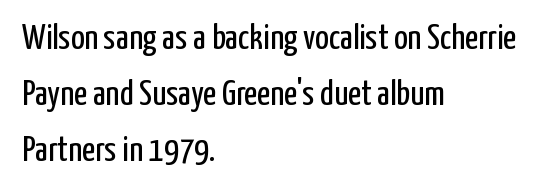
{"serif": "no", "italic": "no", "bold": "no", "weight": "regular", "width": "condensed", "stroke_contrast": "low", "x_height": "medium", "monospaced": "no", "underline": "no", "align": "left", "line_spacing": "normal", "line_spacing_ratio": 1.56, "letter_spacing": "normal", "letter_spacing_em": 0.0, "glyph_px": 36}
